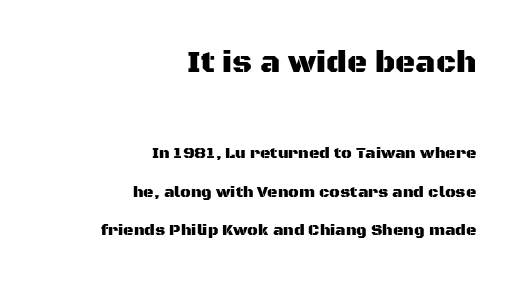
The image shows 31 px sans-serif type, upright; set right-aligned, loose line spacing (2.42x), normal letter spacing, not underlined; the first (top) block is 1.94x larger; medium stroke contrast and a large x-height.
